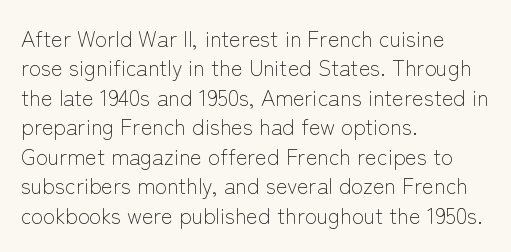
Q: Is the text bold? A: No.
Q: Is the text italic (slanted)? A: No, it is upright.
Q: Is the text underlined? A: No.
Q: How is the paragraph aligned? A: Left-aligned.
Q: Is the spacing between letters normal or unusually wide? A: Normal.
Q: Is the spacing between lines tight, normal or loose? A: Normal.
